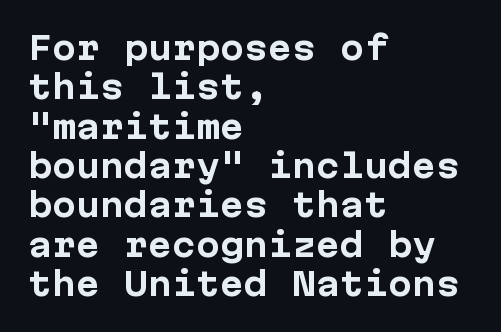
The image shows 32 px bold sans-serif type, upright, monospaced; set left-aligned, line spacing 1.23x, normal letter spacing, not underlined; low stroke contrast and a medium x-height.
